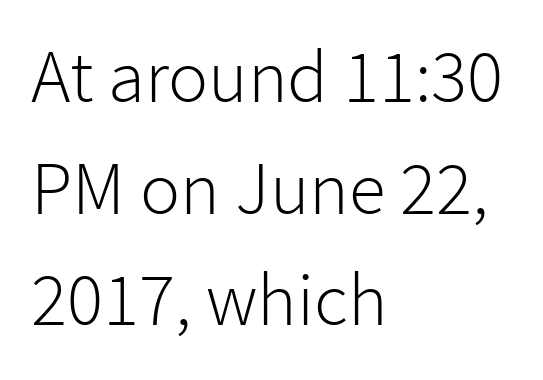
The image shows 75 px light sans-serif type, upright; set left-aligned, normal line spacing (1.49x), normal letter spacing, not underlined; low stroke contrast and a medium x-height.
